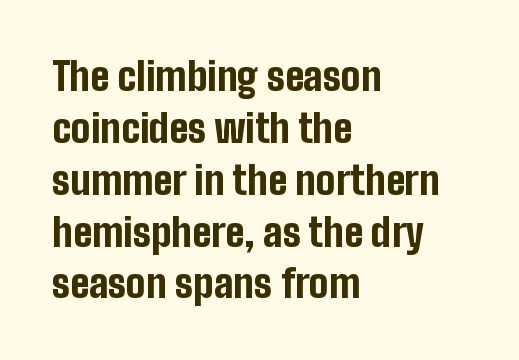
The image shows 39 px bold, condensed sans-serif type, upright; set left-aligned, normal line spacing (1.33x), normal letter spacing, not underlined; low stroke contrast and a medium x-height.
